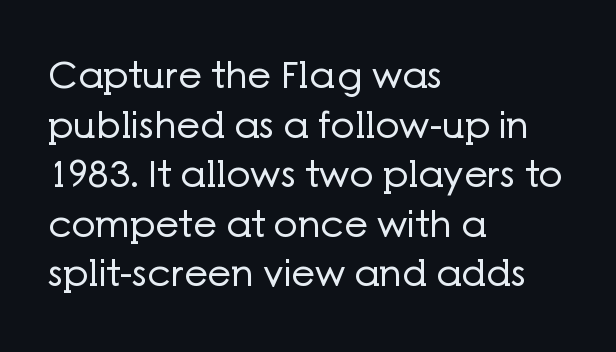
Q: Is the text bold? A: No.
Q: Is the text italic (slanted)? A: No, it is upright.
Q: Is the typeface a serif or a sans-serif typeface? A: Sans-serif.
Q: Is the text underlined? A: No.
Q: How is the paragraph aligned? A: Left-aligned.
Q: Is the spacing between letters normal or unusually wide? A: Normal.
Q: Is the spacing between lines tight, normal or loose? A: Normal.
Q: Width (condensed, normal, or wide)? A: Normal.
Q: Stroke contrast? A: Low.
Q: x-height? A: Medium.
Q: Monospaced? A: No.
